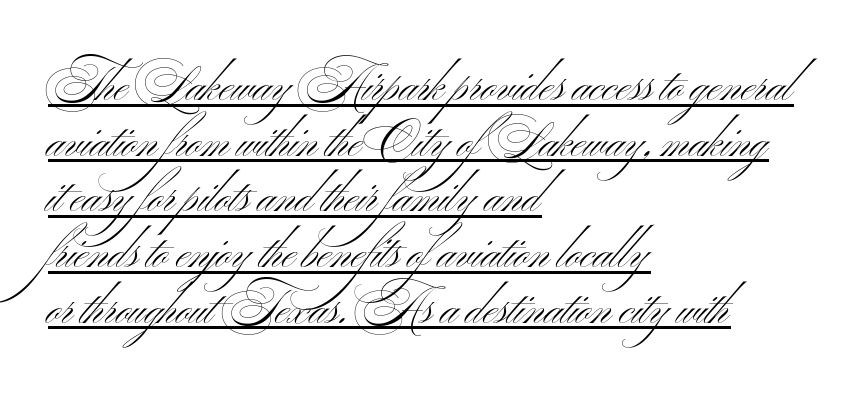
{"serif": "no", "bold": "no", "weight": "light", "width": "wide", "stroke_contrast": "medium", "x_height": "small", "monospaced": "no", "underline": "yes", "align": "left", "line_spacing_ratio": 1.21, "letter_spacing": "normal", "letter_spacing_em": 0.0, "glyph_px": 46}
